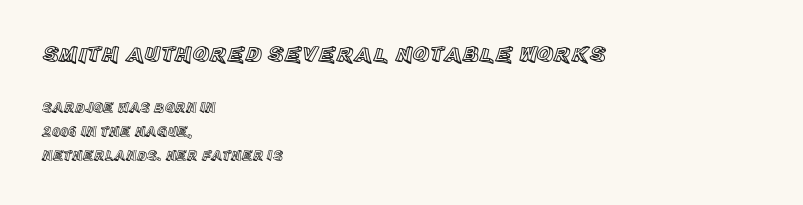
Inter-character spacing is left at the font's built-in metrics. The space directly below the letters is spotless. Size hierarchy here favors the leading block over the trailing one. Casual observation: everything's shoved over to the left.
